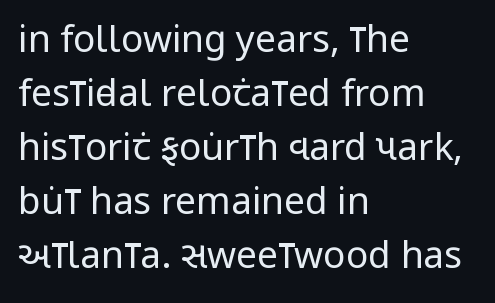
The rendering uses natural spacing where letterforms have individual widths. Lines of text with bare space underneath. The lines are quadded left. The passage shown stacks its lines at a standard gap. You can tell from the bare stems that sans-serif type was used. Default kerning and tracking; the words read as compact shapes.
